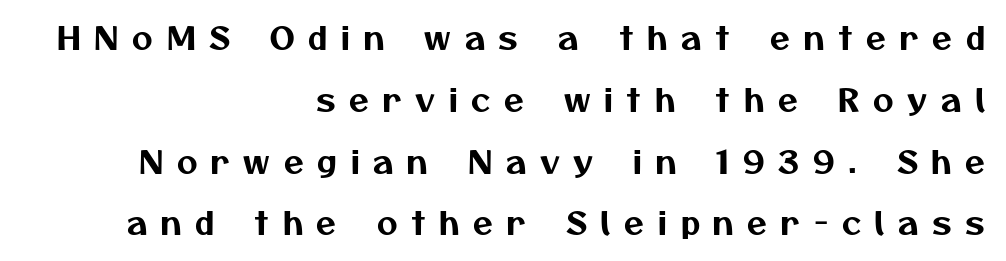
Q: Is the typeface a serif or a sans-serif typeface? A: Sans-serif.
Q: Is the text underlined? A: No.
Q: How is the paragraph aligned? A: Right-aligned.
Q: Is the spacing between letters normal or unusually wide? A: Unusually wide.
Q: Is the spacing between lines tight, normal or loose? A: Loose.
Q: Width (condensed, normal, or wide)? A: Normal.
Q: Stroke contrast? A: Medium.
Q: x-height? A: Medium.
Q: Monospaced? A: No.
